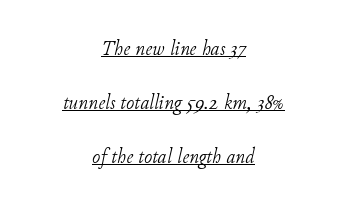
The image shows 22 px text type, italic (leaning right); set centered, loose line spacing (2.46x), normal letter spacing, underlined.
